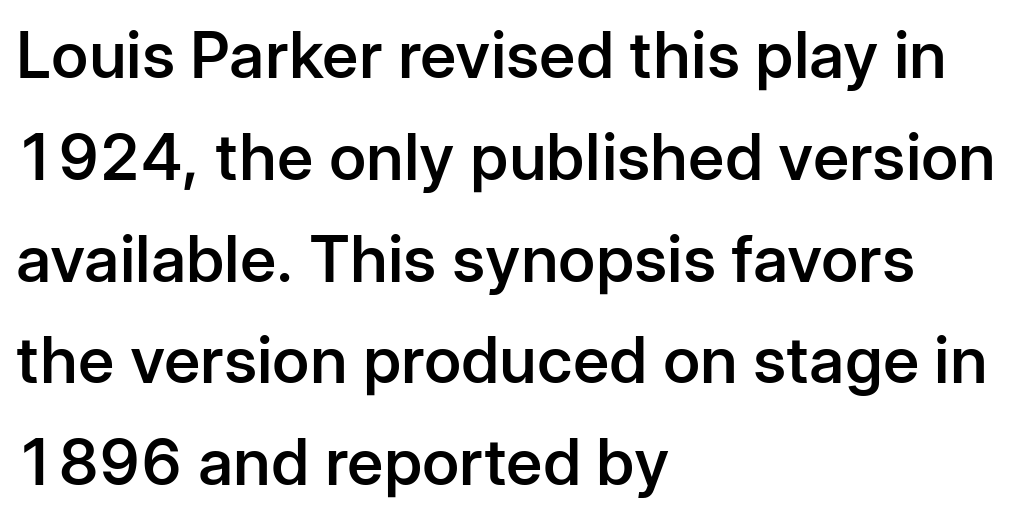
{"serif": "no", "italic": "no", "bold": "semi", "weight": "semibold", "width": "normal", "stroke_contrast": "low", "x_height": "medium", "monospaced": "no", "underline": "no", "align": "left", "line_spacing": "normal", "line_spacing_ratio": 1.59, "letter_spacing": "normal", "letter_spacing_em": 0.0, "glyph_px": 64}
